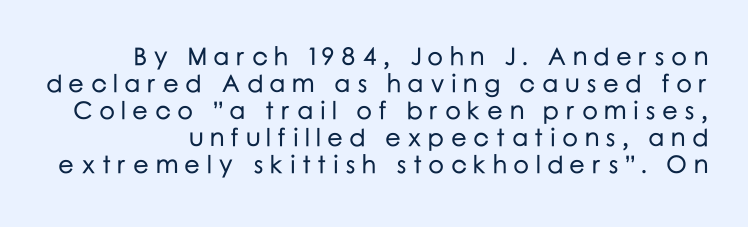
A clean baseline with only descenders dipping below it. The rendering inserts visible extra space after every character. Compared with a flush-left layout, this one pins lines to the opposite, right side. Students, observe: this is what under-led, compact text looks like. The type sits square on the baseline with zero lean.
